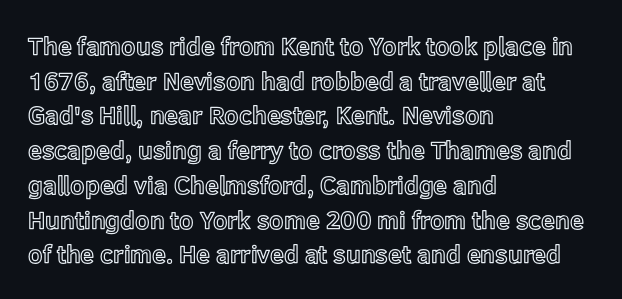
Has an underline been added? It has not. Observe the ordinary spacing: letters are neighbours, not strangers. What's the leading like? Ordinary, nothing unusual. Reading down the block, your eye returns to a fixed left position each line. Every character sits straight up, as roman type does.
